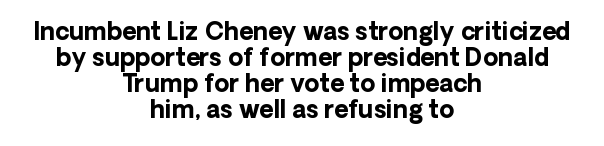
Q: Is the text bold? A: Yes.
Q: Is the text italic (slanted)? A: No, it is upright.
Q: Is the text underlined? A: No.
Q: How is the paragraph aligned? A: Centered.
Q: Is the spacing between letters normal or unusually wide? A: Normal.
Q: Is the spacing between lines tight, normal or loose? A: Tight.
